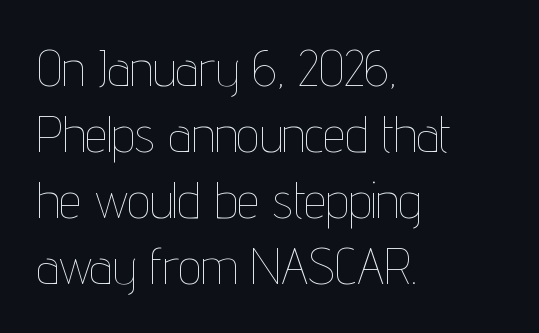
Q: Is the text bold? A: No.
Q: Is the text italic (slanted)? A: No, it is upright.
Q: Is the text underlined? A: No.
Q: How is the paragraph aligned? A: Left-aligned.
Q: Is the spacing between letters normal or unusually wide? A: Normal.
Q: Is the spacing between lines tight, normal or loose? A: Normal.
Q: Width (condensed, normal, or wide)? A: Condensed.
Q: Stroke contrast? A: Low.
Q: x-height? A: Medium.
Q: Monospaced? A: No.
